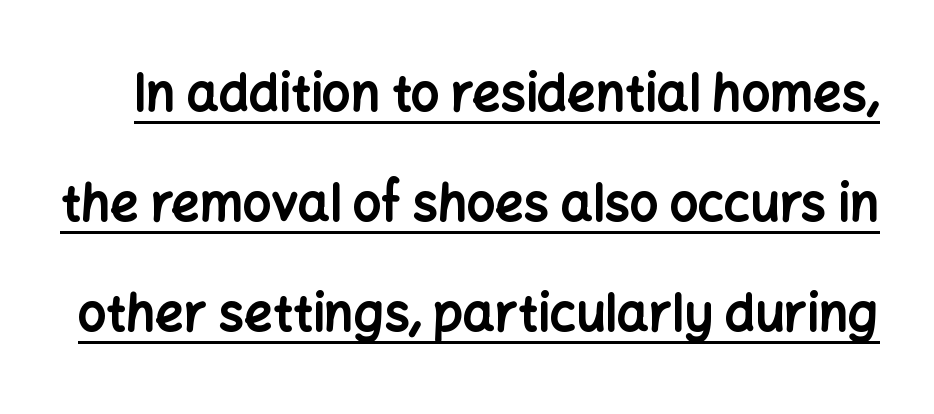
{"serif": "no", "italic": "no", "bold": "yes", "weight": "bold", "width": "normal", "stroke_contrast": "low", "x_height": "medium", "monospaced": "no", "underline": "yes", "line_spacing": "loose", "line_spacing_ratio": 2.2, "letter_spacing": "normal", "letter_spacing_em": 0.0, "glyph_px": 50}
